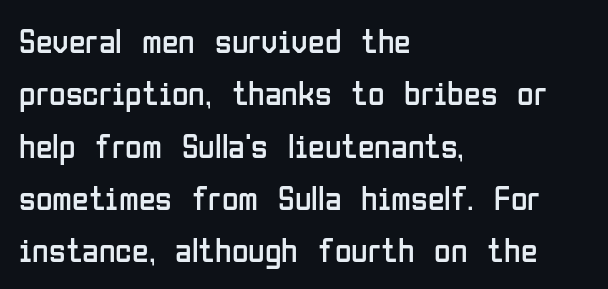
The image shows 34 px regular-weight, condensed sans-serif type, upright; set left-aligned, normal line spacing (1.54x), normal letter spacing, not underlined; low stroke contrast and a medium x-height.
